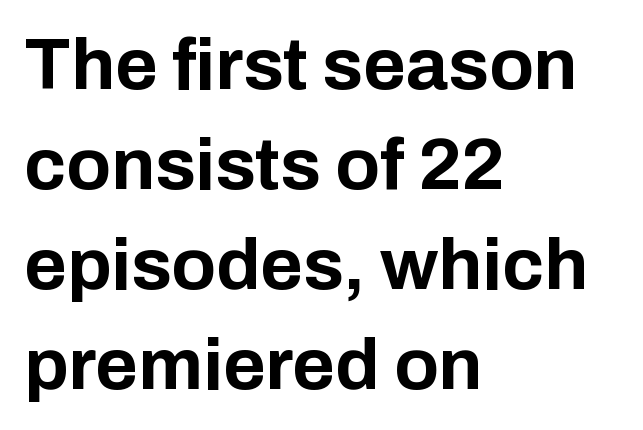
The image shows 73 px bold sans-serif type, upright; set left-aligned, normal line spacing (1.37x), normal letter spacing, not underlined; low stroke contrast and a medium x-height.
